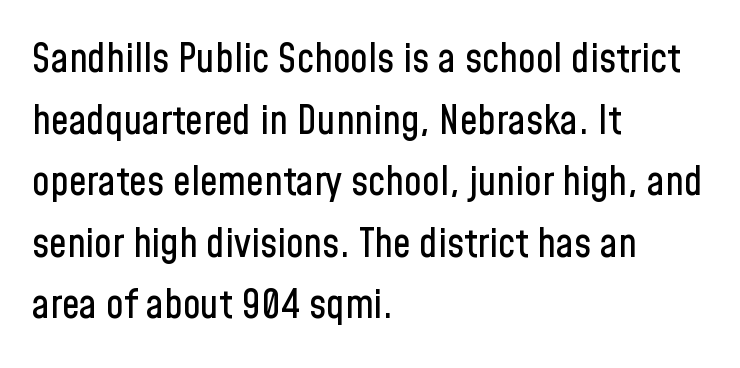
The image shows 40 px condensed sans-serif type, upright; set left-aligned, normal line spacing (1.54x), normal letter spacing, not underlined; low stroke contrast and a medium x-height.
